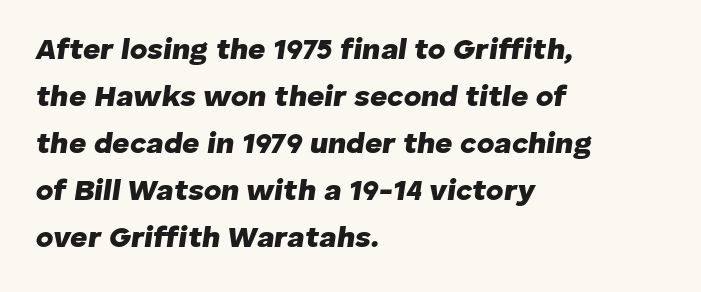
{"italic": "yes", "lean": "right", "slant_degrees": 8, "bold": "yes", "weight": "heavy", "width": "normal", "stroke_contrast": "low", "x_height": "medium", "monospaced": "no", "underline": "no", "align": "left", "line_spacing": "normal", "line_spacing_ratio": 1.57, "letter_spacing": "normal", "letter_spacing_em": 0.0, "glyph_px": 30}
